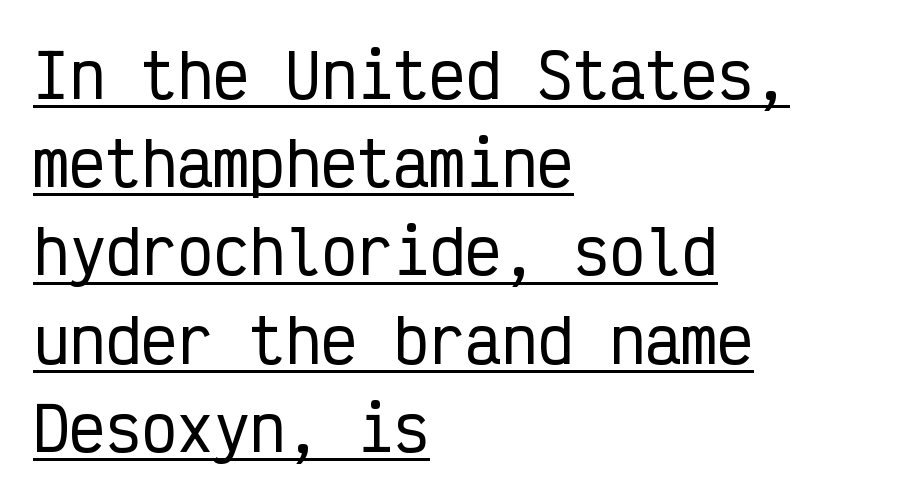
{"serif": "no", "italic": "no", "width": "condensed", "stroke_contrast": "low", "x_height": "medium", "monospaced": "yes", "underline": "yes", "align": "left", "line_spacing": "normal", "line_spacing_ratio": 1.47, "letter_spacing": "normal", "letter_spacing_em": 0.0, "glyph_px": 60}
